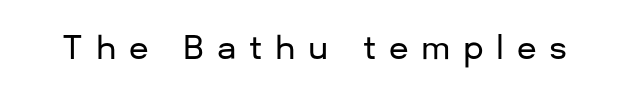
The image shows 32 px sans-serif type, upright; set unusually wide letter spacing (+0.4 em), not underlined; low stroke contrast and a medium x-height.
